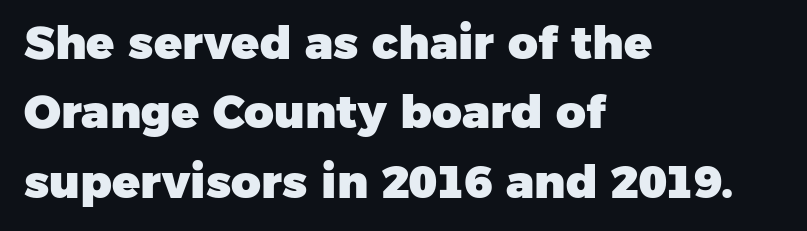
Q: Is the text bold? A: Yes.
Q: Is the typeface a serif or a sans-serif typeface? A: Sans-serif.
Q: Is the text underlined? A: No.
Q: How is the paragraph aligned? A: Left-aligned.
Q: Is the spacing between letters normal or unusually wide? A: Normal.
Q: Is the spacing between lines tight, normal or loose? A: Normal.
Q: Width (condensed, normal, or wide)? A: Normal.
Q: Stroke contrast? A: Low.
Q: x-height? A: Medium.
Q: Monospaced? A: No.
